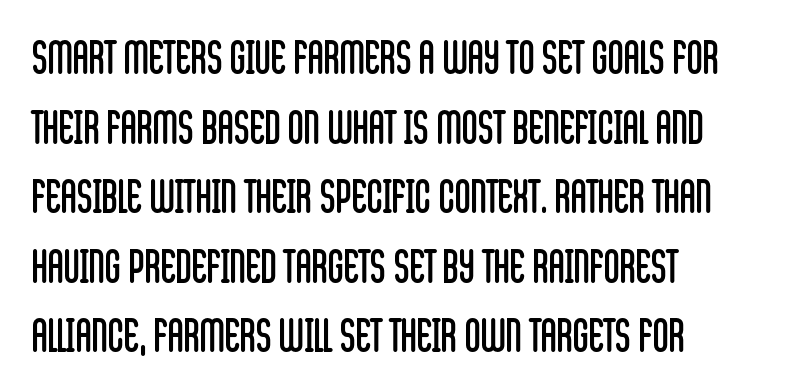
{"serif": "no", "italic": "no", "bold": "no", "weight": "regular", "width": "condensed", "stroke_contrast": "low", "x_height": "large", "monospaced": "no", "underline": "no", "align": "left", "line_spacing": "normal", "line_spacing_ratio": 1.58, "letter_spacing": "normal", "letter_spacing_em": 0.0, "glyph_px": 44}
